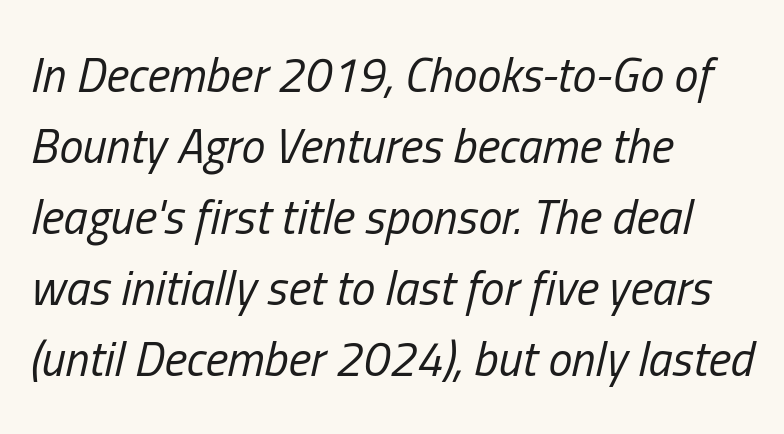
Q: Is the text bold? A: No.
Q: Is the text italic (slanted)? A: Yes, it leans right by about 13 degrees.
Q: Is the text underlined? A: No.
Q: How is the paragraph aligned? A: Left-aligned.
Q: Is the spacing between letters normal or unusually wide? A: Normal.
Q: Is the spacing between lines tight, normal or loose? A: Normal.
Q: Width (condensed, normal, or wide)? A: Condensed.
Q: Stroke contrast? A: Low.
Q: x-height? A: Medium.
Q: Monospaced? A: No.
